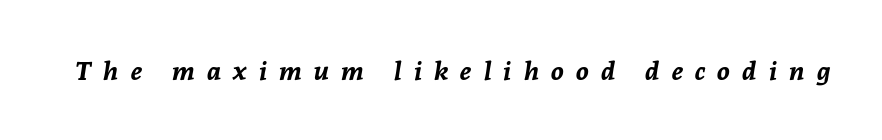
Descender tails drop into unmarked territory. Tall strokes in this sample are angled rather than plumb. Weight: bold. The gaps between neighbouring characters are conspicuously large.
